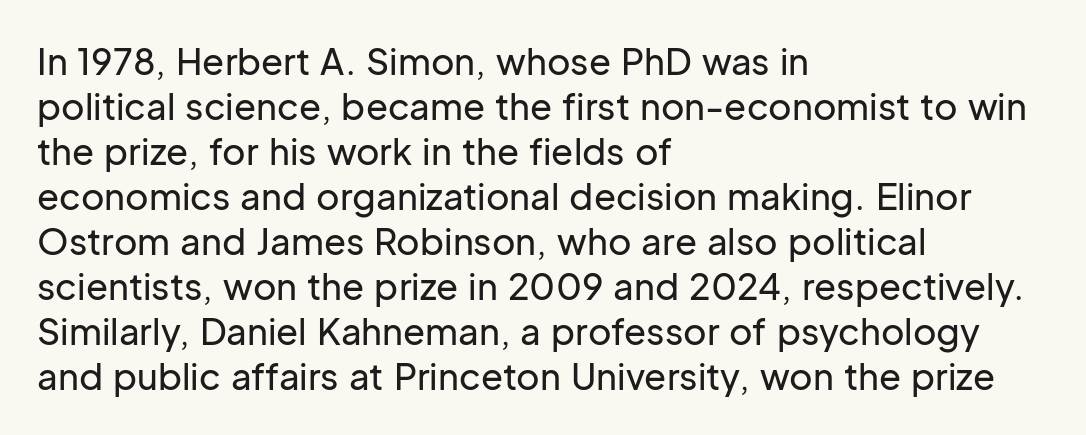
{"serif": "no", "italic": "no", "width": "normal", "stroke_contrast": "low", "x_height": "medium", "monospaced": "no", "underline": "no", "align": "left", "line_spacing": "normal", "line_spacing_ratio": 1.25, "letter_spacing": "normal", "letter_spacing_em": 0.0, "glyph_px": 36}
